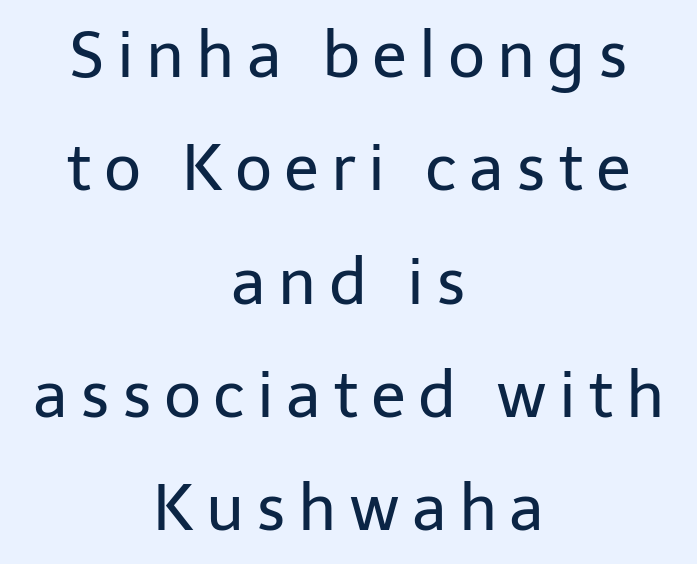
The font is comparable to plain body text, perhaps lighter. Plain, unruled lines of type. The typography opts for an upright posture over an oblique one. Neither beginnings nor endings align; midpoints do. In terms of letterform style, serifs are entirely absent.
